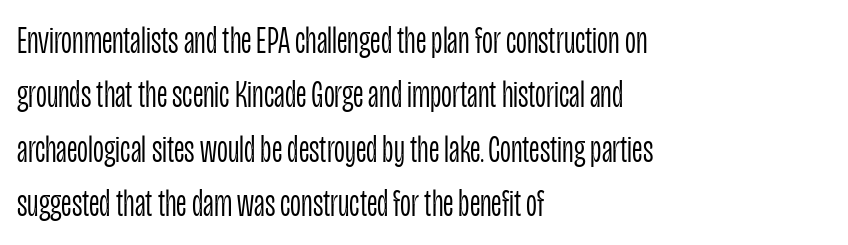
Q: Is the text bold? A: No.
Q: Is the text italic (slanted)? A: No, it is upright.
Q: Is the typeface a serif or a sans-serif typeface? A: Sans-serif.
Q: Is the text underlined? A: No.
Q: How is the paragraph aligned? A: Left-aligned.
Q: Is the spacing between letters normal or unusually wide? A: Normal.
Q: Is the spacing between lines tight, normal or loose? A: Normal.
Q: Width (condensed, normal, or wide)? A: Condensed.
Q: Stroke contrast? A: Low.
Q: x-height? A: Large.
Q: Monospaced? A: No.
